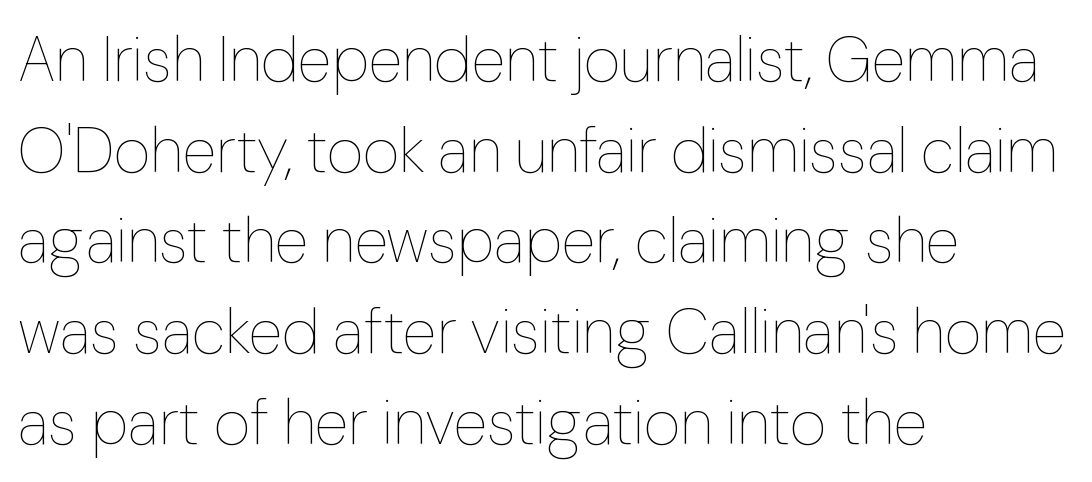
All the whitespace from short lines collects on the right. The baseline area is clear. This is not heavy type; no bold has been used. A typesetter would call this proportional, since set widths differ per character. Observe the ordinary spacing: letters are neighbours, not strangers.
